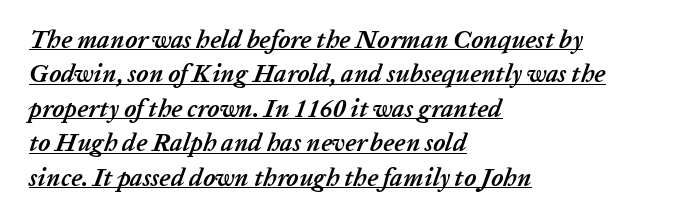
The image shows 25 px bold type, italic (leaning right); set left-aligned, normal line spacing (1.38x), normal letter spacing, underlined.
